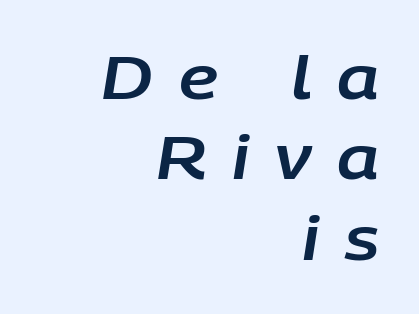
Q: Is the text italic (slanted)? A: Yes, it leans right by about 9 degrees.
Q: Is the text underlined? A: No.
Q: How is the paragraph aligned? A: Right-aligned.
Q: Is the spacing between letters normal or unusually wide? A: Unusually wide.
Q: Is the spacing between lines tight, normal or loose? A: Normal.
Q: Width (condensed, normal, or wide)? A: Normal.
Q: Stroke contrast? A: Low.
Q: x-height? A: Large.
Q: Monospaced? A: No.
